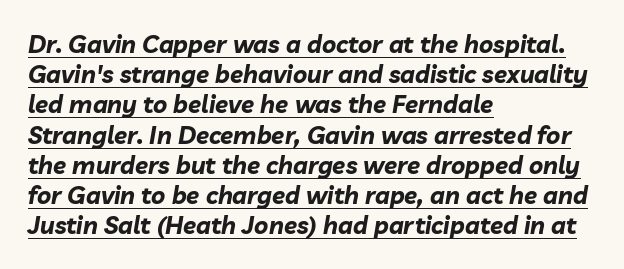
{"italic": "yes", "lean": "right", "slant_degrees": 10, "bold": "yes", "underline": "yes", "align": "left", "line_spacing": "normal", "line_spacing_ratio": 1.26, "letter_spacing": "normal", "letter_spacing_em": 0.0, "glyph_px": 24}
